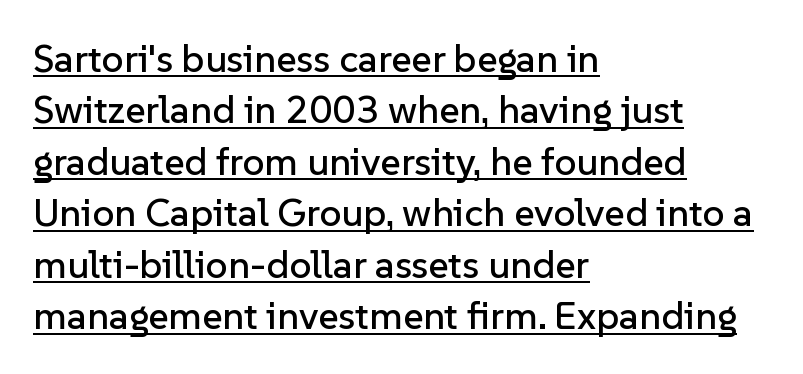
Q: Is the text italic (slanted)? A: No, it is upright.
Q: Is the typeface a serif or a sans-serif typeface? A: Sans-serif.
Q: Is the text underlined? A: Yes.
Q: How is the paragraph aligned? A: Left-aligned.
Q: Is the spacing between letters normal or unusually wide? A: Normal.
Q: Is the spacing between lines tight, normal or loose? A: Normal.
Q: Width (condensed, normal, or wide)? A: Normal.
Q: Stroke contrast? A: Low.
Q: x-height? A: Medium.
Q: Monospaced? A: No.
